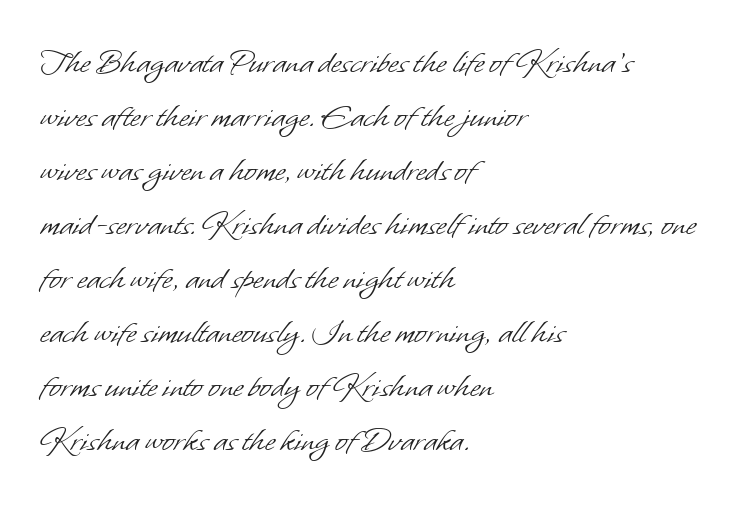
Q: Is the text bold? A: No.
Q: Is the typeface a serif or a sans-serif typeface? A: Sans-serif.
Q: Is the text underlined? A: No.
Q: How is the paragraph aligned? A: Left-aligned.
Q: Is the spacing between letters normal or unusually wide? A: Normal.
Q: Is the spacing between lines tight, normal or loose? A: Normal.
Q: Width (condensed, normal, or wide)? A: Normal.
Q: Stroke contrast? A: Low.
Q: x-height? A: Small.
Q: Monospaced? A: No.
